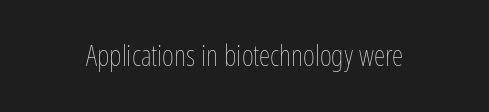
These lines keep a tight, regular rhythm from letter to letter. The face used here is proportionally spaced, like ordinary book or web type. The font sits on the lighter half of the weight spectrum, regular included. If you drew a line through each stem, it would be perfectly vertical.
